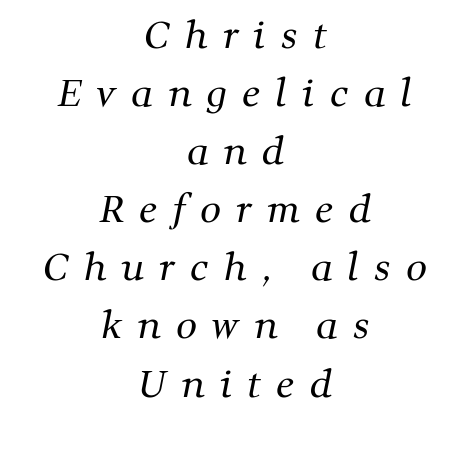
Q: Is the text bold? A: No.
Q: Is the typeface a serif or a sans-serif typeface? A: Serif.
Q: Is the text underlined? A: No.
Q: How is the paragraph aligned? A: Centered.
Q: Is the spacing between letters normal or unusually wide? A: Unusually wide.
Q: Is the spacing between lines tight, normal or loose? A: Normal.
Q: Width (condensed, normal, or wide)? A: Normal.
Q: Stroke contrast? A: Medium.
Q: x-height? A: Medium.
Q: Monospaced? A: No.
